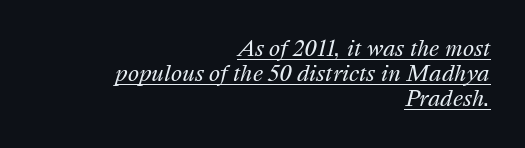
Q: Is the text bold? A: No.
Q: Is the text italic (slanted)? A: Yes, it leans right by about 16 degrees.
Q: Is the text underlined? A: Yes.
Q: How is the paragraph aligned? A: Right-aligned.
Q: Is the spacing between letters normal or unusually wide? A: Normal.
